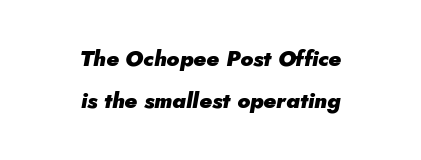
The image shows 22 px bold type, italic (leaning right); set centered, loose line spacing (1.91x), normal letter spacing, not underlined.
